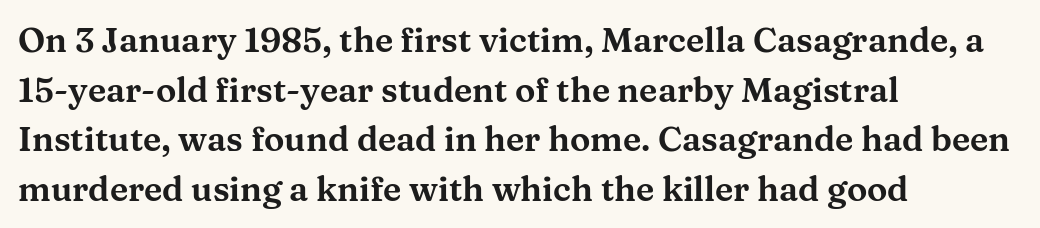
{"serif": "yes", "italic": "no", "width": "wide", "stroke_contrast": "medium", "x_height": "medium", "monospaced": "no", "underline": "no", "align": "left", "line_spacing": "normal", "line_spacing_ratio": 1.46, "letter_spacing": "normal", "letter_spacing_em": 0.0, "glyph_px": 34}
